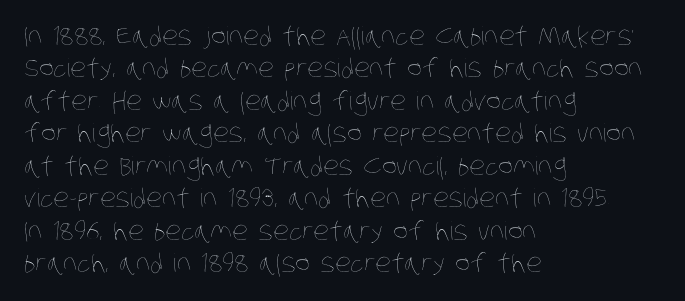
Q: Is the text bold? A: No.
Q: Is the text underlined? A: No.
Q: How is the paragraph aligned? A: Left-aligned.
Q: Is the spacing between letters normal or unusually wide? A: Normal.
Q: Is the spacing between lines tight, normal or loose? A: Normal.
